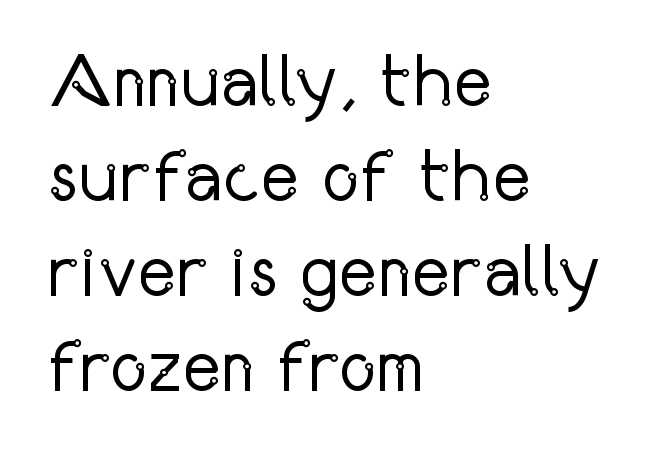
What kind of face is this? One without serifs — a sans. Is there much room between lines? A standard amount, neither cramped nor airy. Horizontal alignment here is leftward, the default for most running prose. The face used here is proportionally spaced, like ordinary book or web type.
